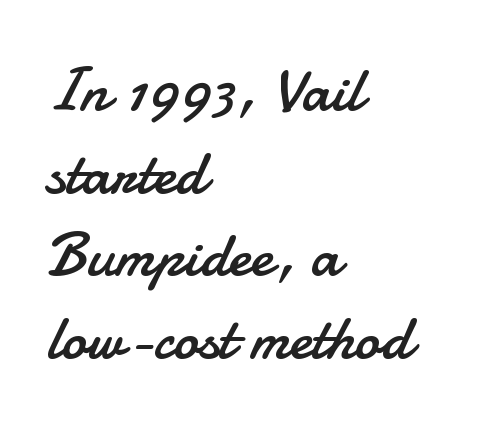
These lines are rendered in a variable-pitch font. The glyphs are unaccompanied by any horizontal stroke below them. Summary of vertical rhythm: regular, with standard interline spacing. Glyph-to-glyph distance matches everyday printed text.
